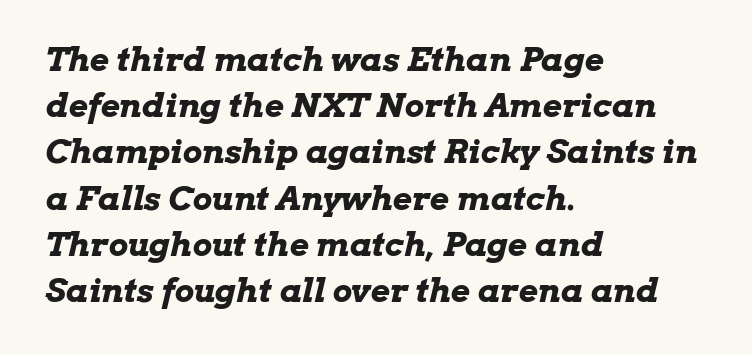
The image shows 33 px bold, wide type, italic (leaning right); set left-aligned, normal line spacing (1.4x), normal letter spacing, not underlined; low stroke contrast and a medium x-height.
